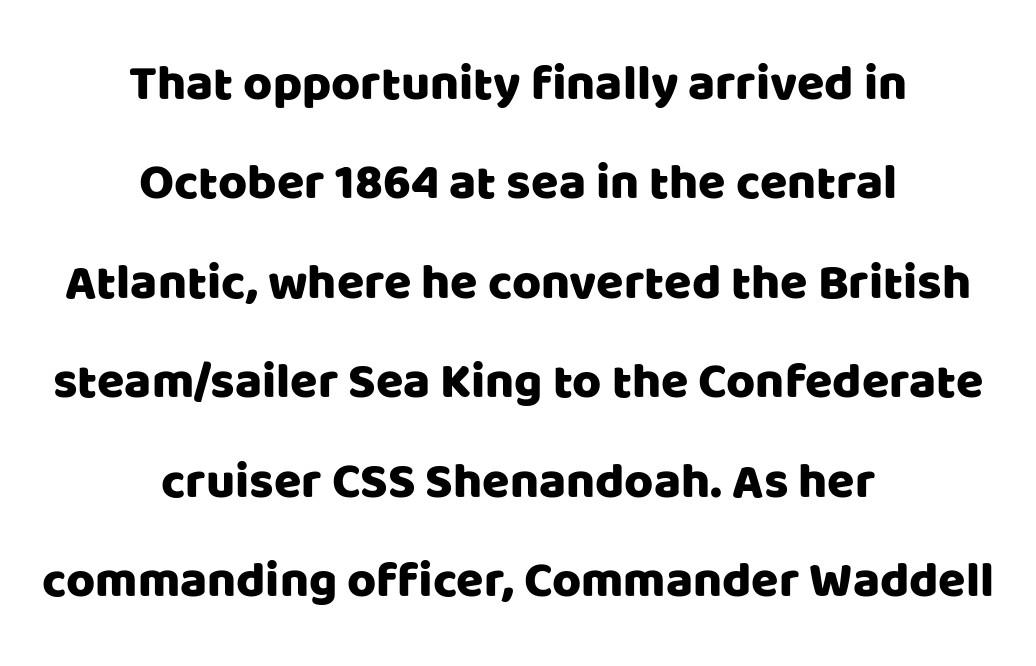
Q: Is the text italic (slanted)? A: No, it is upright.
Q: Is the typeface a serif or a sans-serif typeface? A: Sans-serif.
Q: Is the text underlined? A: No.
Q: How is the paragraph aligned? A: Centered.
Q: Is the spacing between letters normal or unusually wide? A: Normal.
Q: Is the spacing between lines tight, normal or loose? A: Loose.
Q: Width (condensed, normal, or wide)? A: Normal.
Q: Stroke contrast? A: Low.
Q: x-height? A: Large.
Q: Monospaced? A: No.
